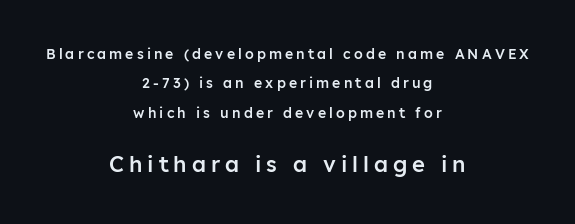
{"italic": "no", "bold": "semi", "underline": "no", "align": "center", "line_spacing": "loose", "line_spacing_ratio": 2.09, "letter_spacing": "wide", "letter_spacing_em": 0.22, "larger_block": "second", "size_ratio": 1.57, "glyph_px": 22}
